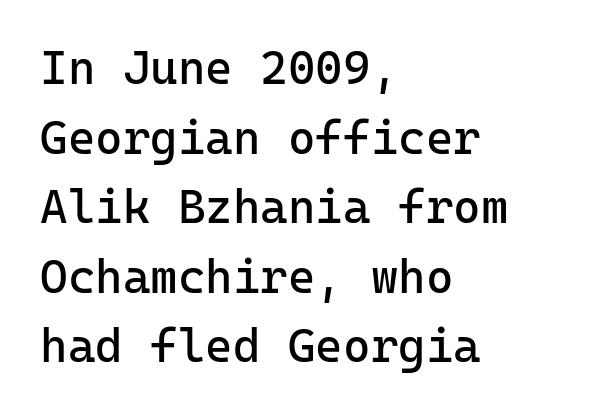
In terms of leading, this rendering sits right in the middle. A sans-serif font was chosen for this passage. Designer's note — italics off, roman on. Quick note: underline off.
